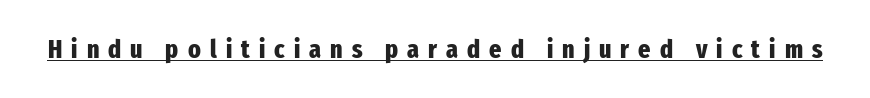
The image shows 26 px bold type, upright; set unusually wide letter spacing (+0.35 em), underlined.
